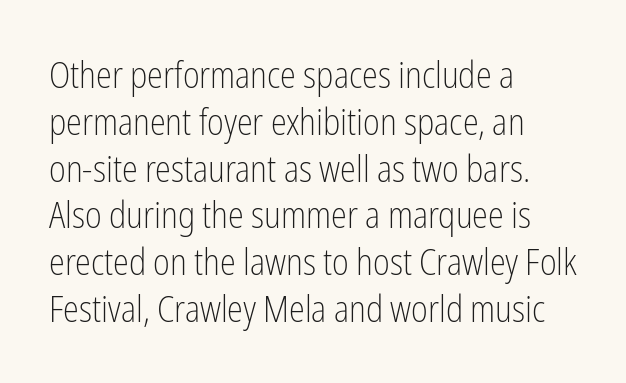
The image shows 36 px light, condensed sans-serif type, upright; set left-aligned, normal line spacing (1.3x), normal letter spacing, not underlined; low stroke contrast and a medium x-height.
